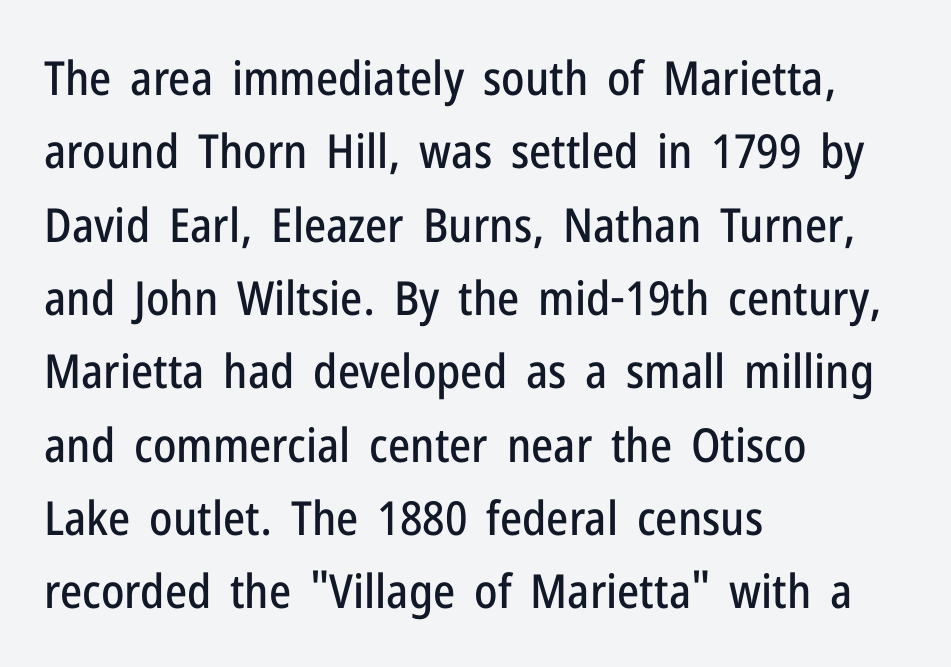
The image shows 47 px condensed sans-serif type, upright; set left-aligned, normal line spacing (1.56x), normal letter spacing, not underlined; low stroke contrast and a medium x-height.
